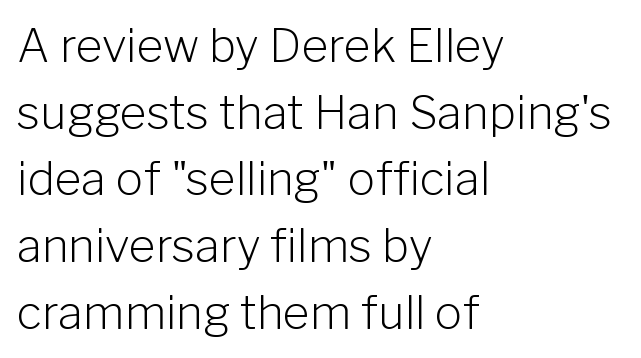
The image shows 46 px light sans-serif type, upright; set left-aligned, normal line spacing (1.45x), normal letter spacing, not underlined; low stroke contrast and a medium x-height.
